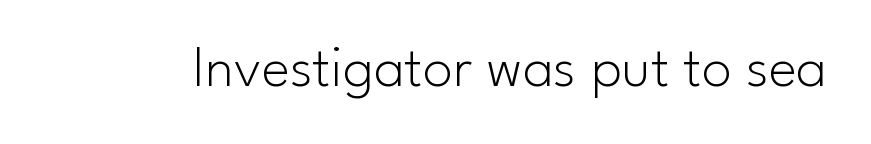
The image shows 60 px light sans-serif type, upright; set normal letter spacing, not underlined; low stroke contrast and a small x-height.
